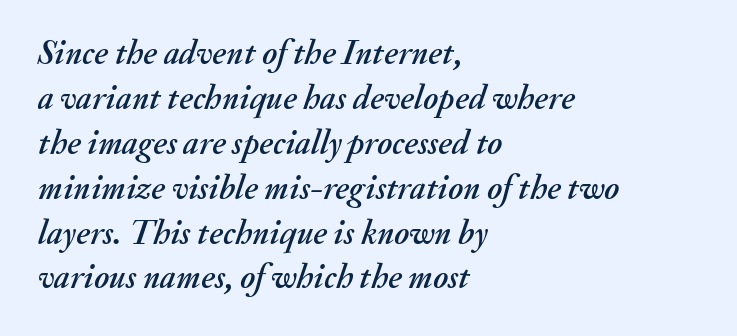
The typesetter chose a ragged-right arrangement here. Would a proofreader flag this as italicized? Yes. The lines sit at an ordinary, default distance from one another. Only glyphs here, with clear space below each row. Here the designer chose a conventional face with non-uniform glyph widths.
